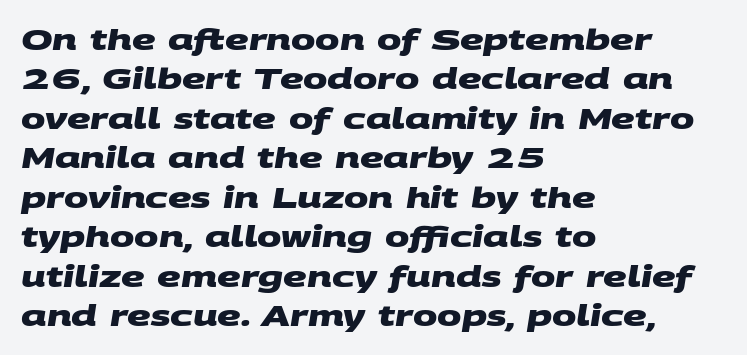
Q: Is the text bold? A: Yes.
Q: Is the typeface a serif or a sans-serif typeface? A: Sans-serif.
Q: Is the text underlined? A: No.
Q: How is the paragraph aligned? A: Left-aligned.
Q: Is the spacing between letters normal or unusually wide? A: Normal.
Q: Is the spacing between lines tight, normal or loose? A: Normal.
Q: Width (condensed, normal, or wide)? A: Wide.
Q: Stroke contrast? A: Medium.
Q: x-height? A: Large.
Q: Monospaced? A: No.
